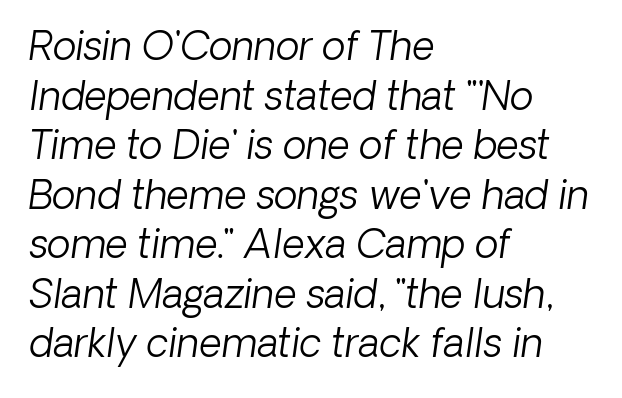
Q: Is the text bold? A: No.
Q: Is the text italic (slanted)? A: Yes, it leans right by about 8 degrees.
Q: Is the text underlined? A: No.
Q: How is the paragraph aligned? A: Left-aligned.
Q: Is the spacing between letters normal or unusually wide? A: Normal.
Q: Is the spacing between lines tight, normal or loose? A: Normal.
Q: Width (condensed, normal, or wide)? A: Normal.
Q: Stroke contrast? A: Low.
Q: x-height? A: Medium.
Q: Monospaced? A: No.
